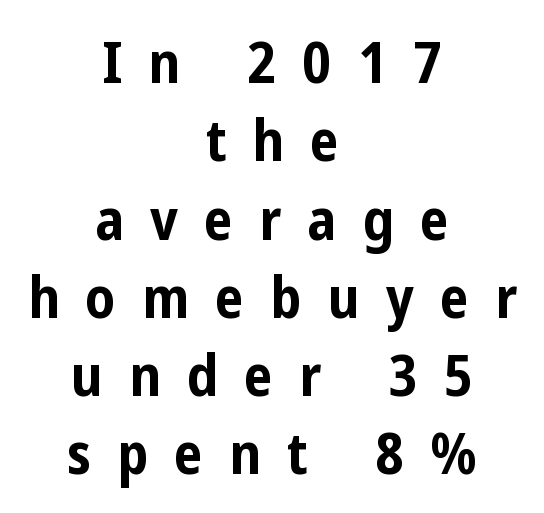
The image shows 58 px bold, condensed sans-serif type, upright; set centered, normal line spacing (1.35x), unusually wide letter spacing (+0.45 em), not underlined; low stroke contrast and a medium x-height.
